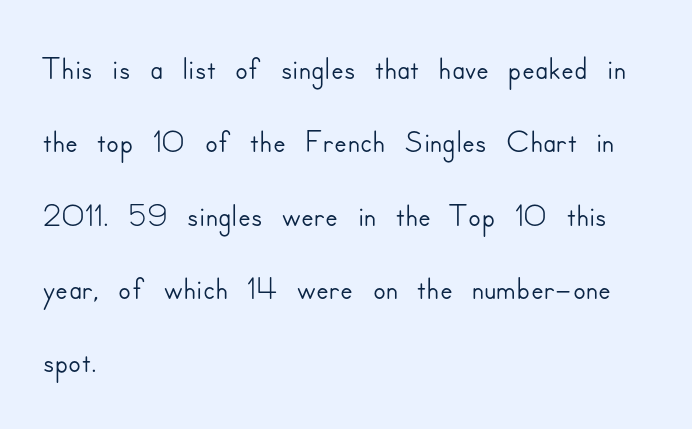
Think of a printed novel: that variable character pitch is what you see here. Honestly, the row spacing looks completely unremarkable. Ordinary non-slanted type is in use. Line starts are locked; line ends wander. These lines are composed in type without serifs. The line texture is even and compact thanks to regular tracking.
